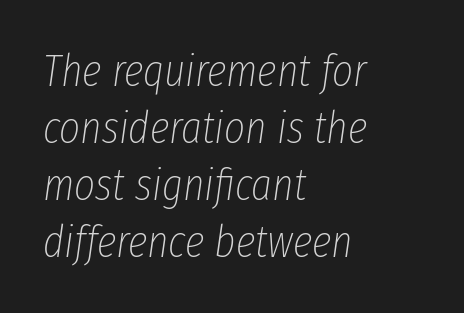
The image shows 45 px thin, condensed type, italic (leaning right); set left-aligned, normal line spacing (1.27x), normal letter spacing, not underlined; low stroke contrast and a medium x-height.
